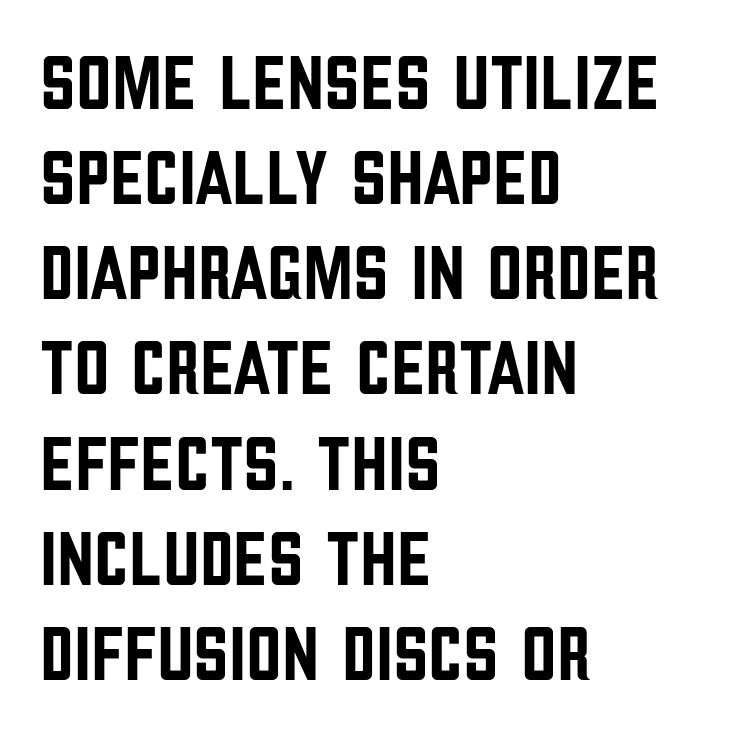
Q: Is the text italic (slanted)? A: No, it is upright.
Q: Is the typeface a serif or a sans-serif typeface? A: Sans-serif.
Q: Is the text underlined? A: No.
Q: How is the paragraph aligned? A: Left-aligned.
Q: Is the spacing between letters normal or unusually wide? A: Normal.
Q: Width (condensed, normal, or wide)? A: Condensed.
Q: Stroke contrast? A: Low.
Q: x-height? A: Large.
Q: Monospaced? A: No.
